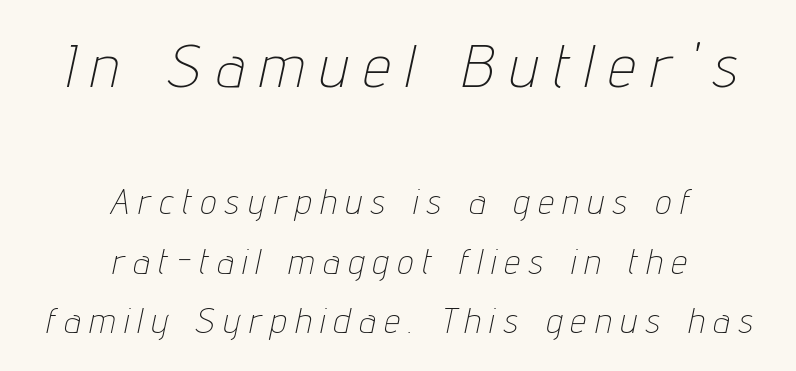
{"italic": "yes", "lean": "right", "slant_degrees": 12, "bold": "no", "weight": "thin", "width": "condensed", "stroke_contrast": "low", "x_height": "medium", "monospaced": "no", "underline": "no", "align": "center", "line_spacing": "normal", "line_spacing_ratio": 1.7, "letter_spacing": "wide", "letter_spacing_em": 0.27, "larger_block": "first", "size_ratio": 1.74, "glyph_px": 61}
